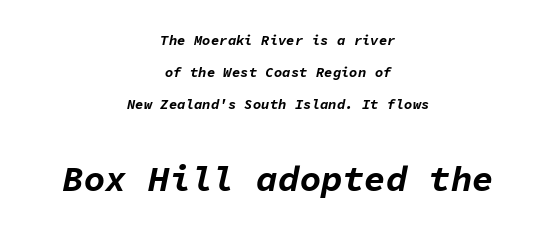
{"italic": "yes", "lean": "right", "slant_degrees": 11, "bold": "yes", "weight": "bold", "width": "normal", "stroke_contrast": "low", "x_height": "medium", "monospaced": "yes", "underline": "no", "align": "center", "line_spacing": "loose", "line_spacing_ratio": 2.27, "letter_spacing": "normal", "letter_spacing_em": 0.0, "larger_block": "second", "size_ratio": 2.57, "glyph_px": 36}
